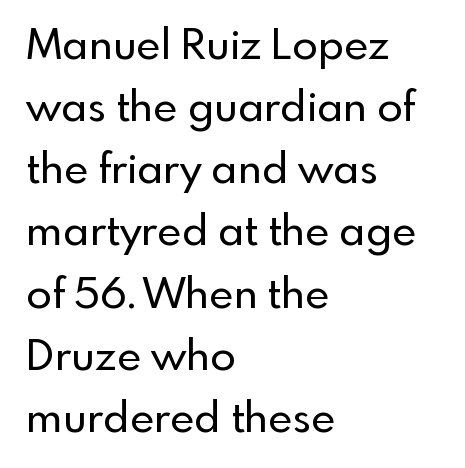
The image shows 42 px sans-serif type, upright; set left-aligned, normal line spacing (1.48x), normal letter spacing, not underlined; a small x-height.
